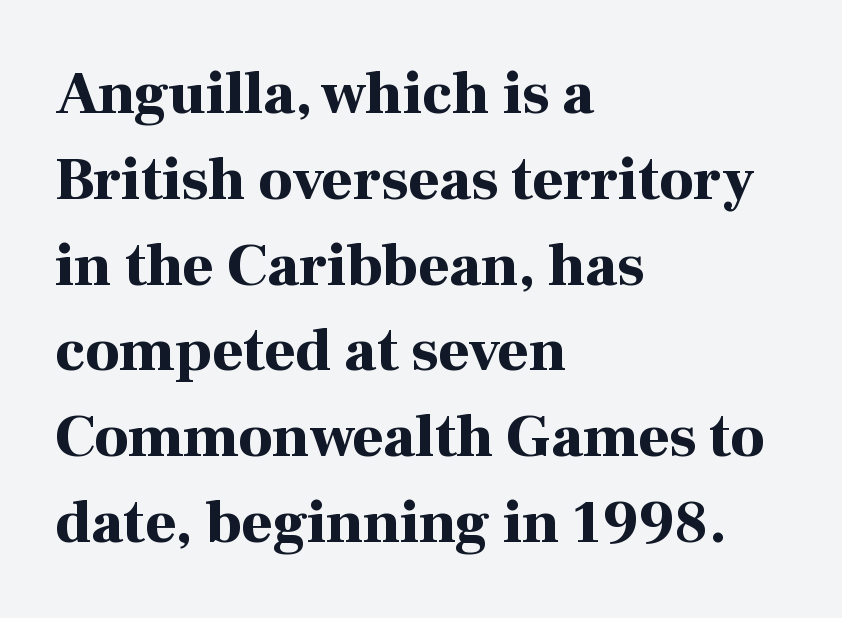
Q: Is the text bold? A: Yes.
Q: Is the text italic (slanted)? A: No, it is upright.
Q: Is the typeface a serif or a sans-serif typeface? A: Serif.
Q: Is the text underlined? A: No.
Q: How is the paragraph aligned? A: Left-aligned.
Q: Is the spacing between letters normal or unusually wide? A: Normal.
Q: Is the spacing between lines tight, normal or loose? A: Normal.
Q: Width (condensed, normal, or wide)? A: Normal.
Q: Stroke contrast? A: High.
Q: x-height? A: Medium.
Q: Monospaced? A: No.
